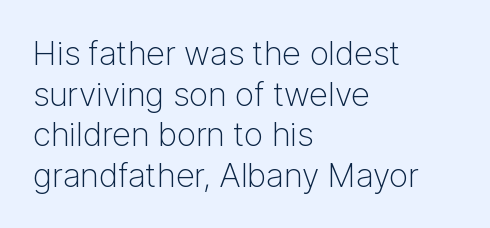
Q: Is the text bold? A: No.
Q: Is the text italic (slanted)? A: No, it is upright.
Q: Is the typeface a serif or a sans-serif typeface? A: Sans-serif.
Q: Is the text underlined? A: No.
Q: How is the paragraph aligned? A: Left-aligned.
Q: Is the spacing between letters normal or unusually wide? A: Normal.
Q: Width (condensed, normal, or wide)? A: Normal.
Q: Stroke contrast? A: Low.
Q: x-height? A: Medium.
Q: Monospaced? A: No.
